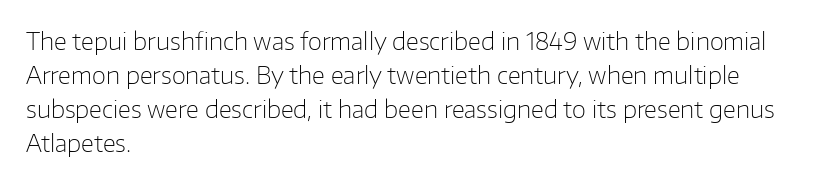
The type sits square on the baseline with zero lean. Stem width sits at or under what a default text font uses. Horizontally, the lines are justified to the leading edge only. This sample keeps an unexceptional amount of space between lines. The space beneath each line is pristine and unruled. There is no visible air inserted between adjacent glyphs.
